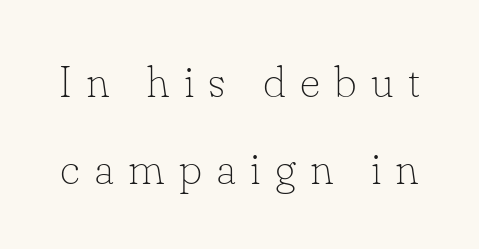
The image shows 44 px thin serif type, upright; set loose line spacing (1.97x), unusually wide letter spacing (+0.32 em), not underlined; low stroke contrast and a small x-height.
